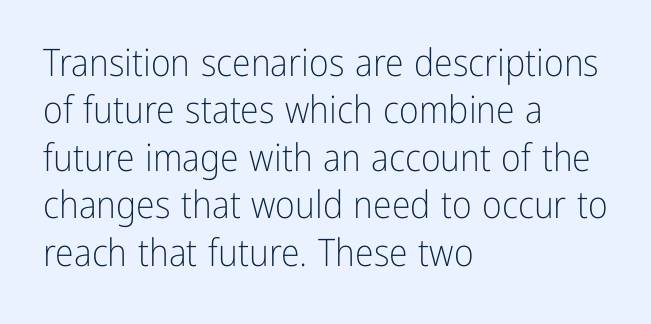
The image shows 38 px light, condensed sans-serif type, upright; set left-aligned, normal line spacing (1.25x), normal letter spacing, not underlined; low stroke contrast and a medium x-height.
